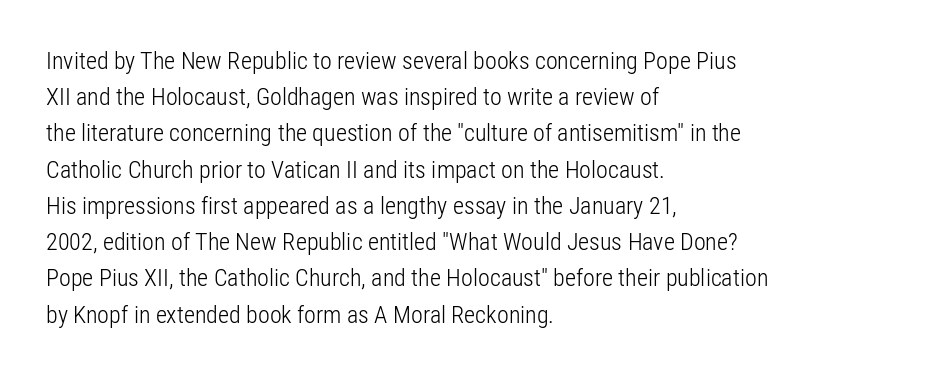
{"italic": "no", "bold": "no", "underline": "no", "align": "left", "line_spacing": "normal", "line_spacing_ratio": 1.51, "letter_spacing": "normal", "letter_spacing_em": 0.0, "glyph_px": 24}
